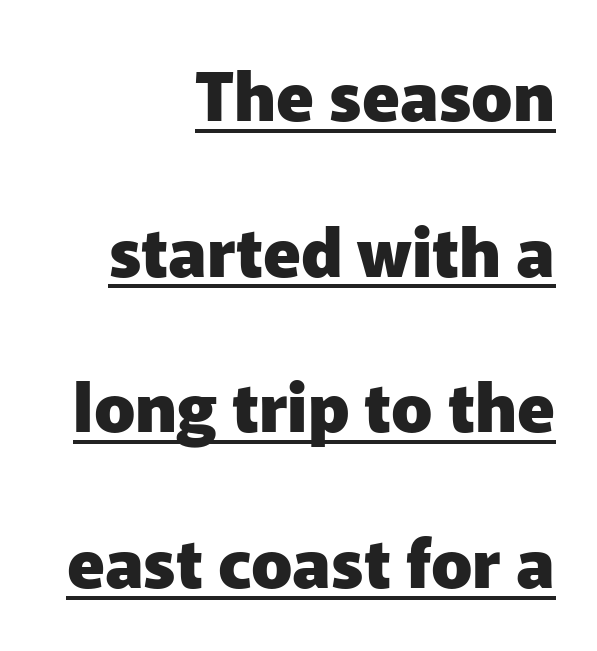
{"serif": "no", "italic": "no", "bold": "yes", "weight": "heavy", "width": "normal", "stroke_contrast": "low", "x_height": "medium", "monospaced": "no", "underline": "yes", "align": "right", "line_spacing": "loose", "line_spacing_ratio": 2.29, "letter_spacing": "normal", "letter_spacing_em": 0.0, "glyph_px": 68}
